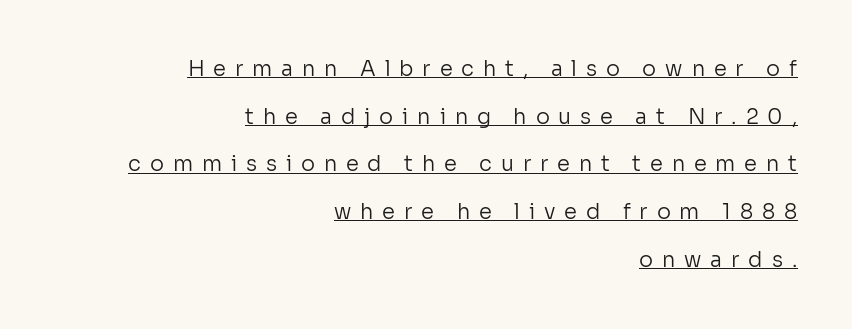
Q: Is the text bold? A: No.
Q: Is the text italic (slanted)? A: No, it is upright.
Q: Is the text underlined? A: Yes.
Q: How is the paragraph aligned? A: Right-aligned.
Q: Is the spacing between letters normal or unusually wide? A: Unusually wide.
Q: Is the spacing between lines tight, normal or loose? A: Loose.
